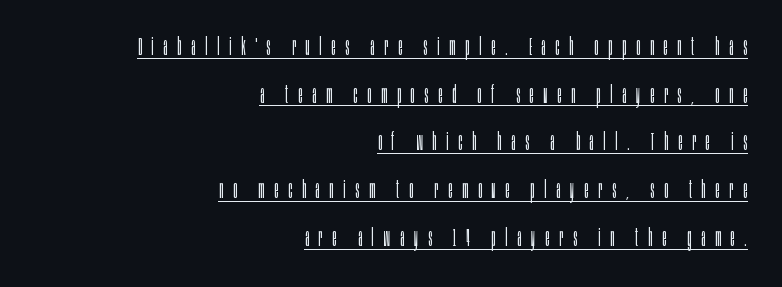
Q: Is the text bold? A: No.
Q: Is the text italic (slanted)? A: No, it is upright.
Q: Is the text underlined? A: Yes.
Q: How is the paragraph aligned? A: Right-aligned.
Q: Is the spacing between letters normal or unusually wide? A: Unusually wide.
Q: Is the spacing between lines tight, normal or loose? A: Loose.
